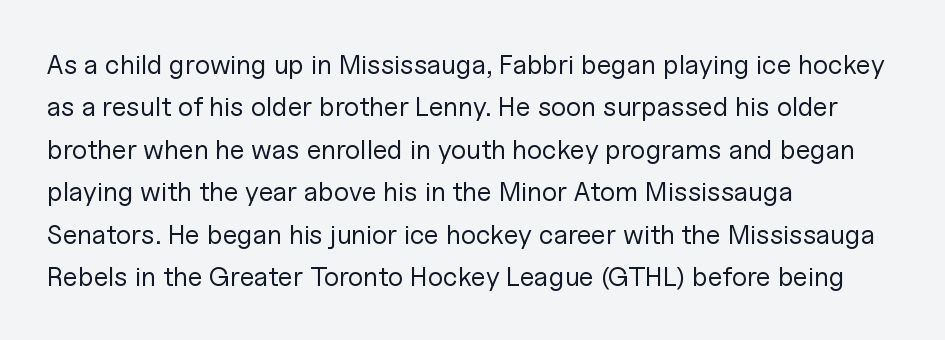
{"italic": "no", "bold": "no", "underline": "no", "align": "left", "line_spacing": "normal", "line_spacing_ratio": 1.57, "letter_spacing": "normal", "letter_spacing_em": 0.0, "glyph_px": 27}
